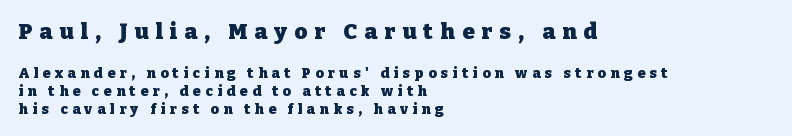
Q: Is the text bold? A: Yes.
Q: Is the text italic (slanted)? A: No, it is upright.
Q: Is the text underlined? A: No.
Q: How is the paragraph aligned? A: Left-aligned.
Q: Is the spacing between letters normal or unusually wide? A: Unusually wide.
Q: Is the spacing between lines tight, normal or loose? A: Normal.
Q: Which block of text is set in a larger size, the first (top) or the second (bottom)? A: The first (top) one.
